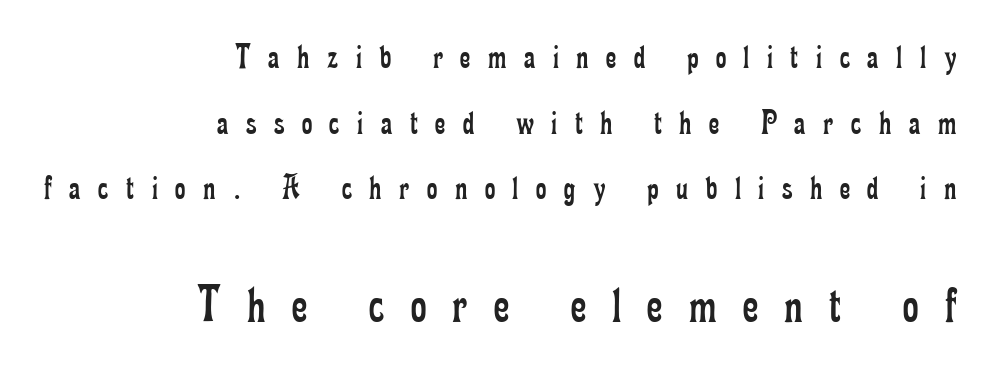
{"serif": "yes", "italic": "no", "bold": "no", "weight": "regular", "width": "condensed", "stroke_contrast": "low", "x_height": "small", "monospaced": "no", "underline": "no", "align": "right", "line_spacing_ratio": 1.82, "letter_spacing": "wide", "letter_spacing_em": 0.49, "larger_block": "second", "size_ratio": 1.5, "glyph_px": 54}
